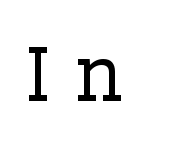
Q: Is the text bold? A: No.
Q: Is the text italic (slanted)? A: No, it is upright.
Q: Is the typeface a serif or a sans-serif typeface? A: Serif.
Q: Is the text underlined? A: No.
Q: Is the spacing between letters normal or unusually wide? A: Unusually wide.
Q: Width (condensed, normal, or wide)? A: Normal.
Q: Stroke contrast? A: Low.
Q: x-height? A: Medium.
Q: Monospaced? A: No.
